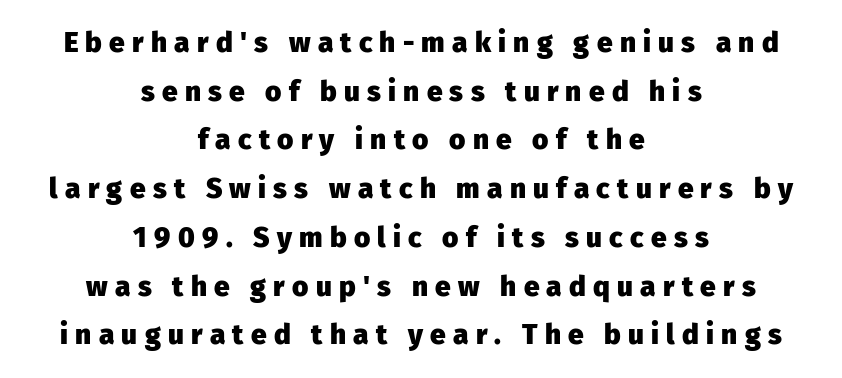
Q: Is the text bold? A: Yes.
Q: Is the text italic (slanted)? A: No, it is upright.
Q: Is the typeface a serif or a sans-serif typeface? A: Sans-serif.
Q: Is the text underlined? A: No.
Q: How is the paragraph aligned? A: Centered.
Q: Is the spacing between letters normal or unusually wide? A: Unusually wide.
Q: Width (condensed, normal, or wide)? A: Normal.
Q: Stroke contrast? A: Low.
Q: x-height? A: Medium.
Q: Monospaced? A: No.
